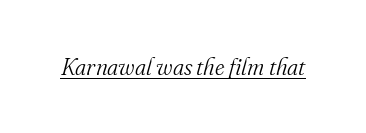
{"italic": "yes", "lean": "right", "slant_degrees": 16, "bold": "no", "underline": "yes", "letter_spacing": "normal", "letter_spacing_em": 0.0, "glyph_px": 23}
